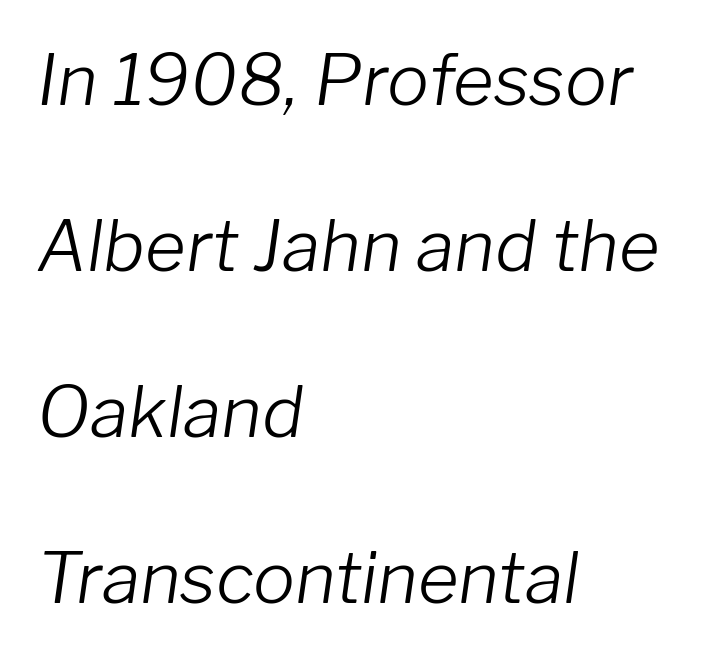
Q: Is the text bold? A: No.
Q: Is the text italic (slanted)? A: Yes, it leans right by about 8 degrees.
Q: Is the text underlined? A: No.
Q: How is the paragraph aligned? A: Left-aligned.
Q: Is the spacing between letters normal or unusually wide? A: Normal.
Q: Is the spacing between lines tight, normal or loose? A: Loose.
Q: Width (condensed, normal, or wide)? A: Normal.
Q: Stroke contrast? A: Low.
Q: x-height? A: Medium.
Q: Monospaced? A: No.
